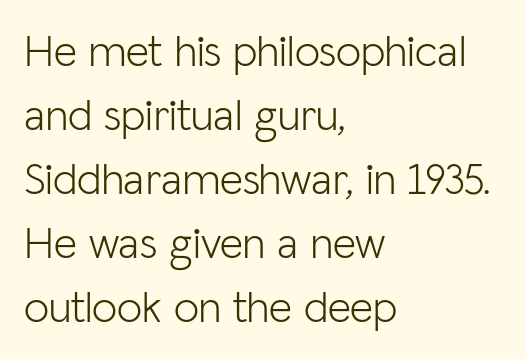
{"serif": "no", "italic": "no", "bold": "no", "weight": "light", "width": "normal", "stroke_contrast": "low", "x_height": "medium", "monospaced": "no", "underline": "no", "align": "left", "line_spacing": "normal", "line_spacing_ratio": 1.42, "letter_spacing": "normal", "letter_spacing_em": 0.0, "glyph_px": 45}
